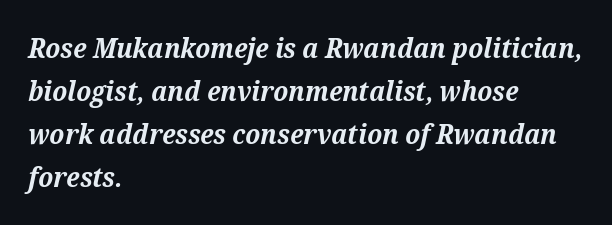
The image shows 28 px bold serif type, italic (leaning right); set left-aligned, normal line spacing (1.54x), normal letter spacing, not underlined; medium stroke contrast and a medium x-height.
